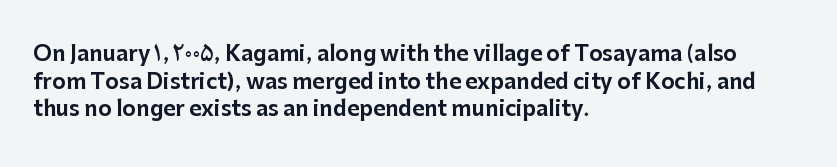
Q: Is the text italic (slanted)? A: No, it is upright.
Q: Is the text underlined? A: No.
Q: How is the paragraph aligned? A: Left-aligned.
Q: Is the spacing between letters normal or unusually wide? A: Normal.
Q: Is the spacing between lines tight, normal or loose? A: Normal.
